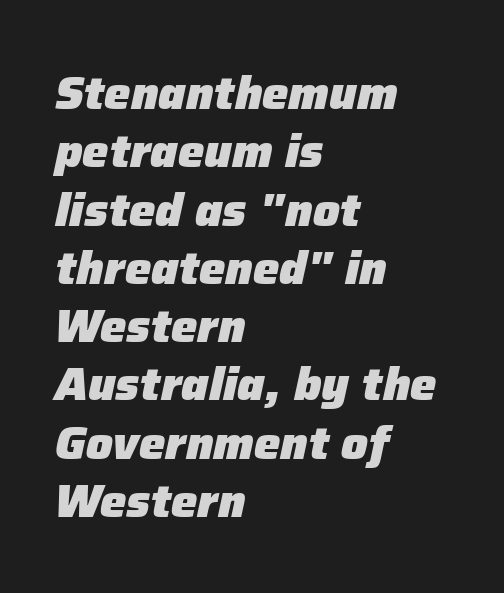
{"italic": "yes", "lean": "right", "slant_degrees": 12, "bold": "yes", "weight": "heavy", "width": "normal", "stroke_contrast": "low", "x_height": "medium", "monospaced": "no", "underline": "no", "align": "left", "line_spacing_ratio": 1.24, "letter_spacing": "normal", "letter_spacing_em": 0.0, "glyph_px": 47}
